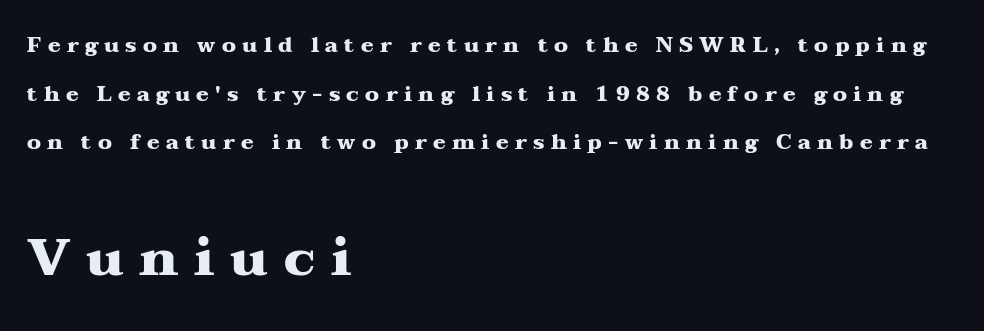
Check under the words: just untouched page. The strokes are fattened all the way to bold. Vertically, the passage feels expansive, rows floating well apart. Do the characters align in a grid? No, the font is proportional.
